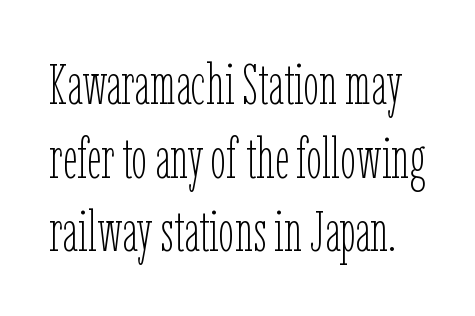
Q: Is the text bold? A: No.
Q: Is the text italic (slanted)? A: No, it is upright.
Q: Is the text underlined? A: No.
Q: Is the spacing between letters normal or unusually wide? A: Normal.
Q: Is the spacing between lines tight, normal or loose? A: Normal.
Q: Width (condensed, normal, or wide)? A: Condensed.
Q: Stroke contrast? A: Low.
Q: x-height? A: Medium.
Q: Monospaced? A: No.
